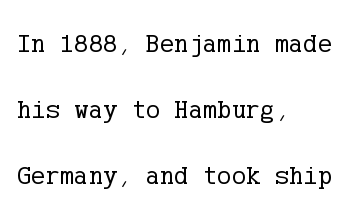
There is no visible air inserted between adjacent glyphs. A roman cut, with each character standing at attention. Each stroke keeps to a modest, everyday thickness or less. Rows of type keep a wide berth in the vertical direction.
